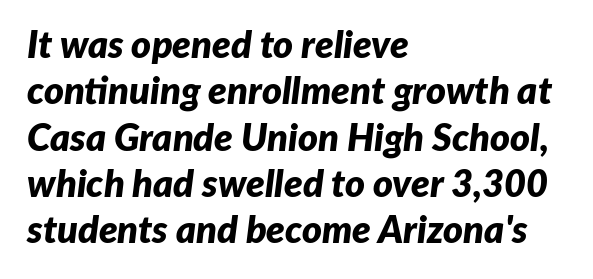
{"italic": "yes", "lean": "right", "slant_degrees": 7, "bold": "yes", "weight": "bold", "width": "normal", "stroke_contrast": "low", "x_height": "medium", "monospaced": "no", "underline": "no", "align": "left", "line_spacing_ratio": 1.22, "letter_spacing": "normal", "letter_spacing_em": 0.0, "glyph_px": 38}
